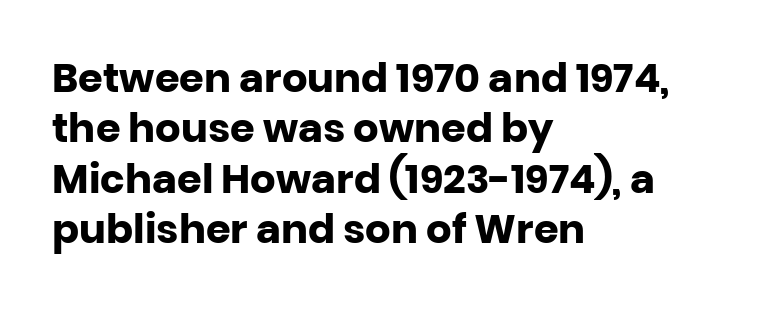
Ascenders rise straight up at ninety degrees. What kind of face is this? One without serifs — a sans. Between one letter and the next there's only the usual sliver of space. Caption: multi-line text, flush left, ragged right. The passage shown is typed in a proportional face where columns would drift. What's the leading like? Ordinary, nothing unusual.
